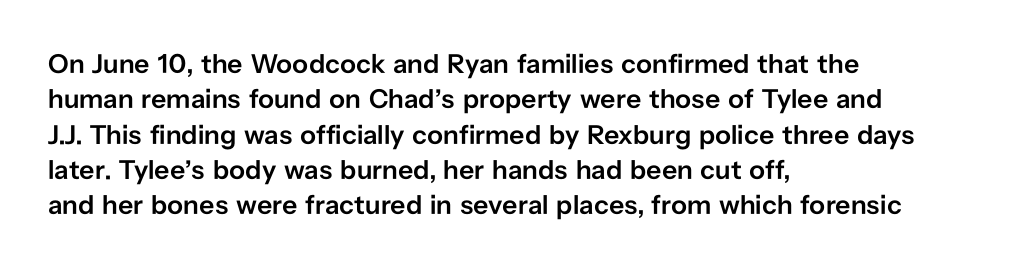
Q: Is the text bold? A: Semi-bold.
Q: Is the text italic (slanted)? A: No, it is upright.
Q: Is the text underlined? A: No.
Q: How is the paragraph aligned? A: Left-aligned.
Q: Is the spacing between letters normal or unusually wide? A: Normal.
Q: Is the spacing between lines tight, normal or loose? A: Normal.
